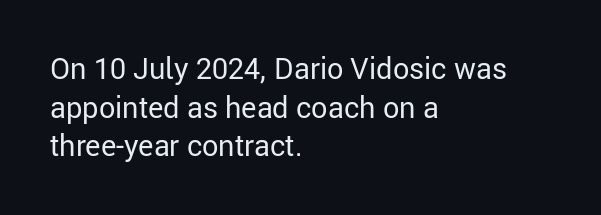
Proportional: the letters do not fall into vertical columns. The font family rendered here belongs to the sans-serif group. Does the copy run flush right? No — it runs flush left. The type is set solid horizontally, with unmodified tracking.
